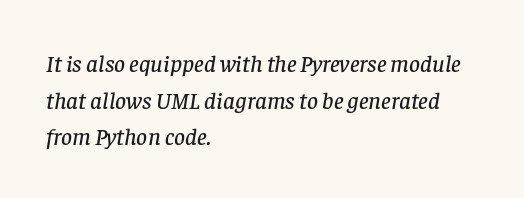
Slanted lettering throughout. A typesetter would call this zero additional tracking. Vertical spacing — default. Type without underlining.
